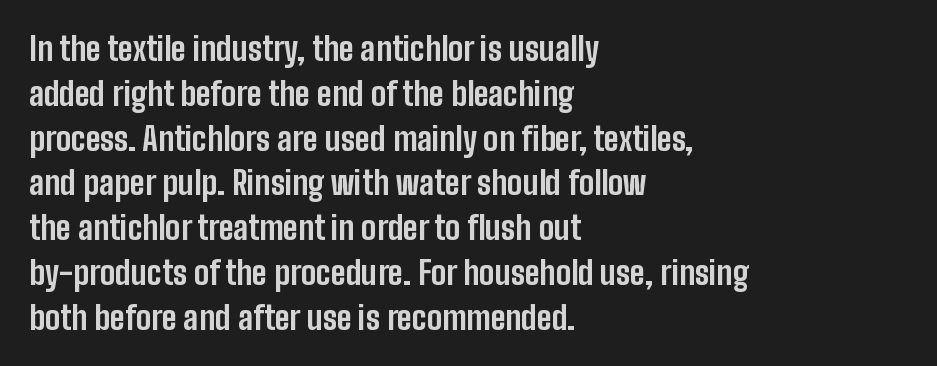
{"serif": "no", "italic": "no", "bold": "yes", "weight": "bold", "width": "condensed", "stroke_contrast": "low", "x_height": "medium", "monospaced": "no", "underline": "no", "align": "left", "line_spacing": "normal", "line_spacing_ratio": 1.4, "letter_spacing": "normal", "letter_spacing_em": 0.0, "glyph_px": 32}
